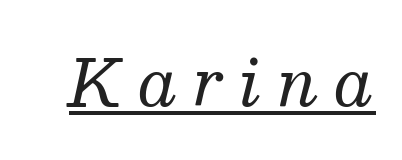
Q: Is the text bold? A: No.
Q: Is the text italic (slanted)? A: Yes, it leans right by about 13 degrees.
Q: Is the typeface a serif or a sans-serif typeface? A: Serif.
Q: Is the text underlined? A: Yes.
Q: Is the spacing between letters normal or unusually wide? A: Unusually wide.
Q: Width (condensed, normal, or wide)? A: Normal.
Q: Stroke contrast? A: Medium.
Q: x-height? A: Medium.
Q: Monospaced? A: No.
